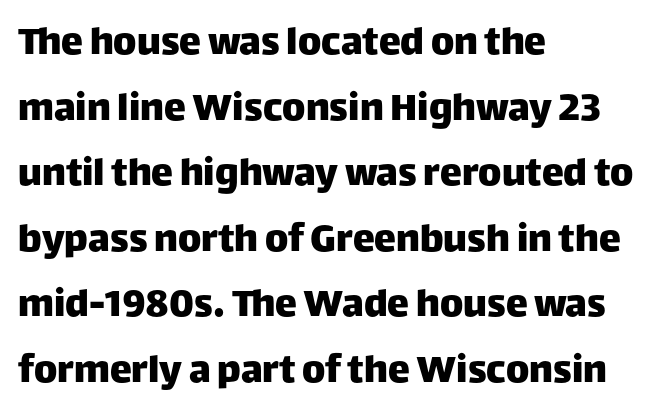
{"serif": "no", "italic": "no", "width": "normal", "stroke_contrast": "low", "x_height": "large", "monospaced": "no", "underline": "no", "align": "left", "line_spacing": "normal", "line_spacing_ratio": 1.49, "letter_spacing": "normal", "letter_spacing_em": 0.0, "glyph_px": 44}
